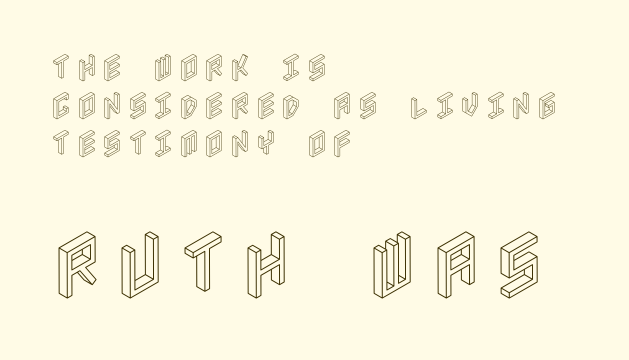
Q: Is the text italic (slanted)? A: No, it is upright.
Q: Is the text underlined? A: No.
Q: How is the paragraph aligned? A: Left-aligned.
Q: Is the spacing between lines tight, normal or loose? A: Normal.
Q: Which block of text is set in a larger size, the first (top) or the second (bottom)? A: The second (bottom) one.
Q: Width (condensed, normal, or wide)? A: Condensed.
Q: x-height? A: Large.
